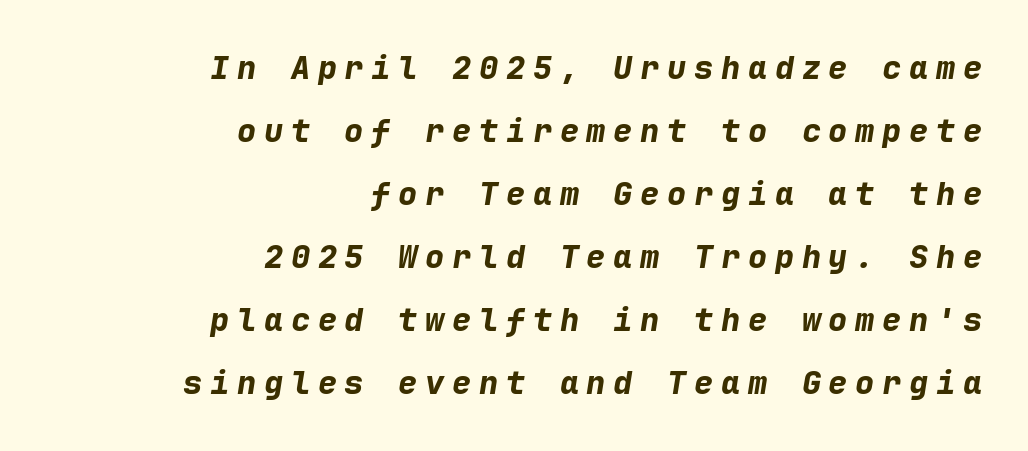
{"italic": "yes", "lean": "right", "slant_degrees": 9, "bold": "yes", "weight": "bold", "width": "normal", "stroke_contrast": "low", "x_height": "medium", "monospaced": "yes", "underline": "no", "align": "right", "line_spacing": "loose", "line_spacing_ratio": 1.97, "letter_spacing": "wide", "letter_spacing_em": 0.24, "glyph_px": 32}
